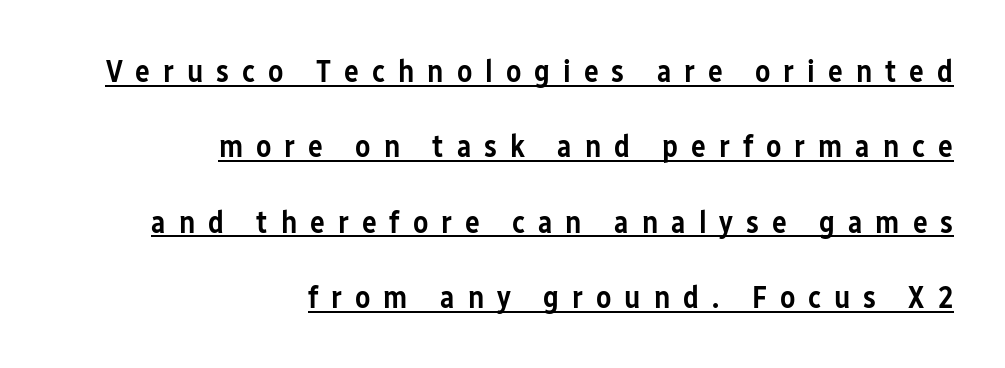
Q: Is the text bold? A: Semi-bold.
Q: Is the text italic (slanted)? A: No, it is upright.
Q: Is the typeface a serif or a sans-serif typeface? A: Sans-serif.
Q: Is the text underlined? A: Yes.
Q: How is the paragraph aligned? A: Right-aligned.
Q: Is the spacing between letters normal or unusually wide? A: Unusually wide.
Q: Is the spacing between lines tight, normal or loose? A: Loose.
Q: Width (condensed, normal, or wide)? A: Condensed.
Q: Stroke contrast? A: Low.
Q: x-height? A: Medium.
Q: Monospaced? A: No.
